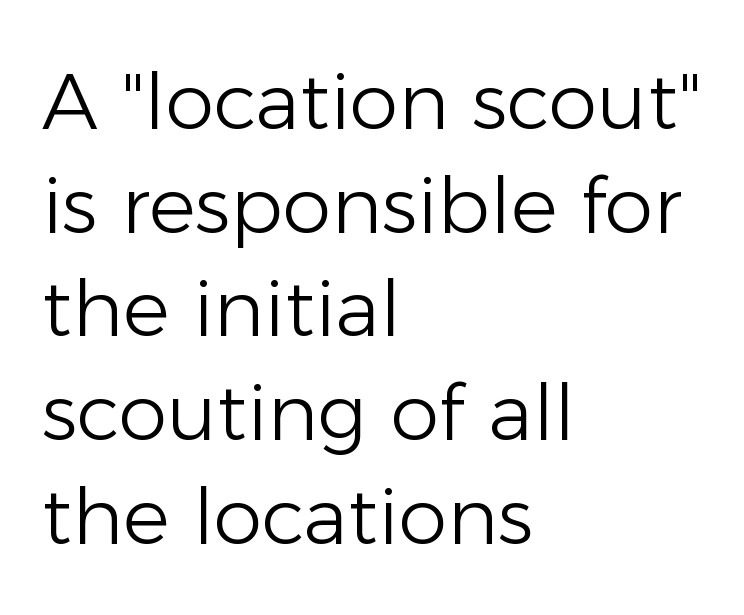
{"serif": "no", "italic": "no", "bold": "no", "weight": "light", "width": "normal", "stroke_contrast": "low", "x_height": "medium", "monospaced": "no", "underline": "no", "align": "left", "line_spacing": "normal", "line_spacing_ratio": 1.33, "letter_spacing": "normal", "letter_spacing_em": 0.0, "glyph_px": 78}
